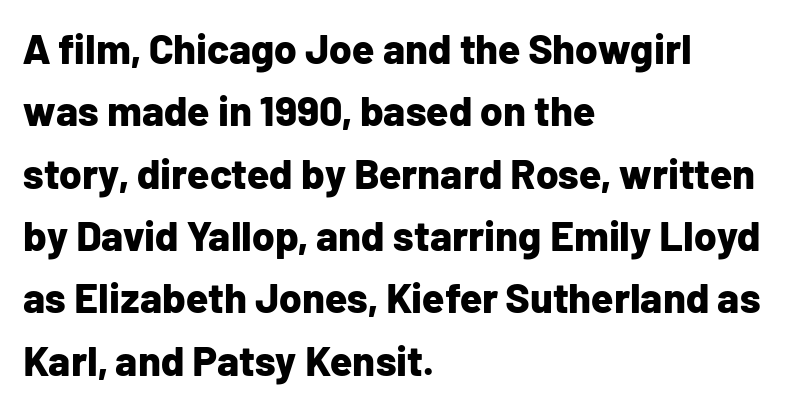
{"serif": "no", "italic": "no", "bold": "yes", "weight": "bold", "width": "normal", "stroke_contrast": "low", "x_height": "medium", "monospaced": "no", "underline": "no", "align": "left", "line_spacing": "normal", "line_spacing_ratio": 1.52, "letter_spacing": "normal", "letter_spacing_em": 0.0, "glyph_px": 41}
